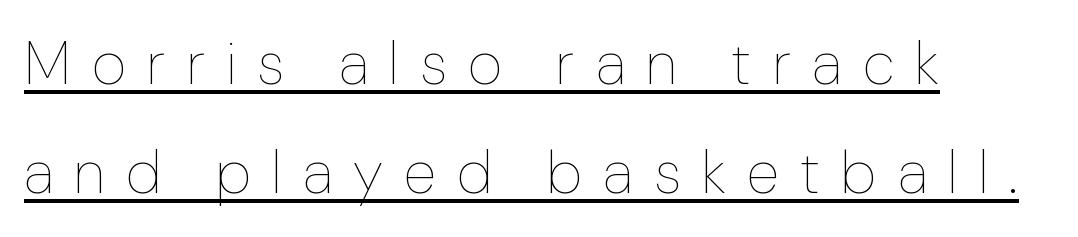
The image shows 60 px thin type, upright; set left-aligned, line spacing 1.82x, unusually wide letter spacing (+0.35 em), underlined; low stroke contrast and a medium x-height.
